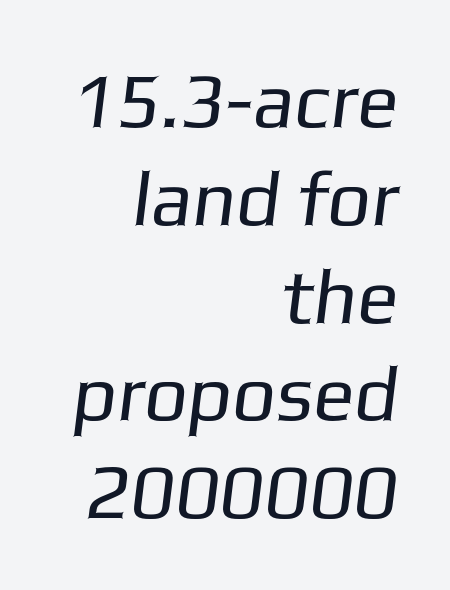
{"serif": "no", "bold": "no", "weight": "regular", "width": "normal", "stroke_contrast": "low", "x_height": "medium", "monospaced": "no", "underline": "no", "align": "right", "line_spacing": "normal", "line_spacing_ratio": 1.27, "letter_spacing": "normal", "letter_spacing_em": 0.0, "glyph_px": 77}
